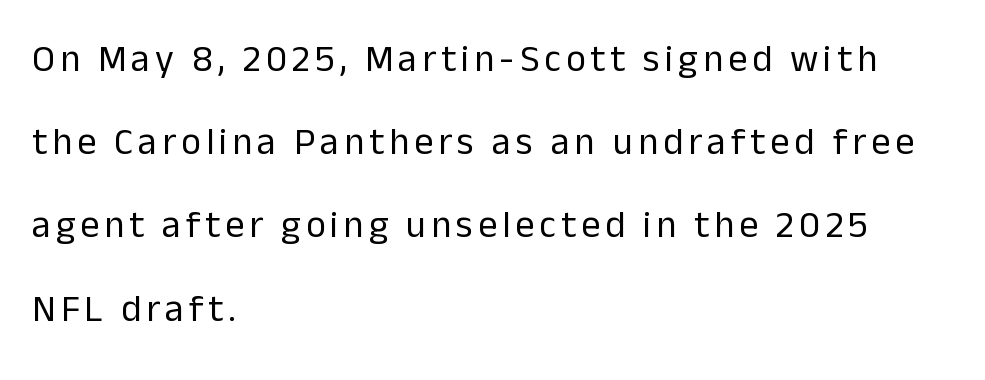
Clear beneath every line of the passage. Every character sits straight up, as roman type does. The typeface chosen for these lines omits serifs. Looks like regular typesetting: each glyph gets only the width it needs. Vertically, the passage feels expansive, rows floating well apart.
